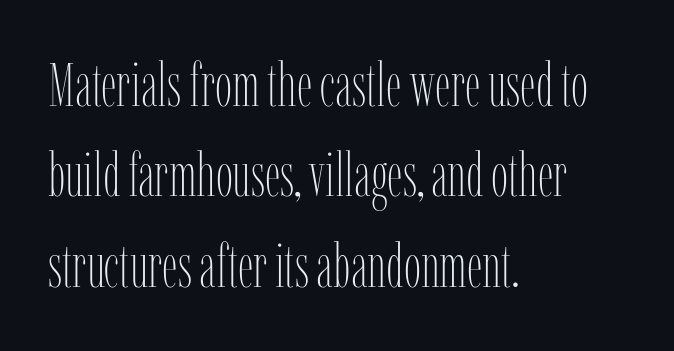
{"italic": "no", "bold": "no", "weight": "thin", "width": "condensed", "stroke_contrast": "low", "x_height": "medium", "monospaced": "no", "underline": "no", "align": "left", "line_spacing": "normal", "line_spacing_ratio": 1.48, "letter_spacing": "normal", "letter_spacing_em": 0.0, "glyph_px": 61}
